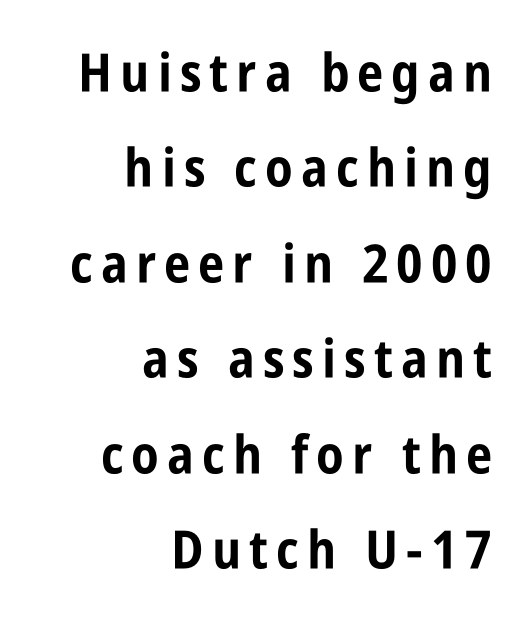
The glyphs have the mass of a bold cut. Note the varied advance widths — an 'i' is clearly narrower than an 'm'. Are there feet on the stems? There aren't — it's a sans. It's the straight-up-and-down kind of type.
